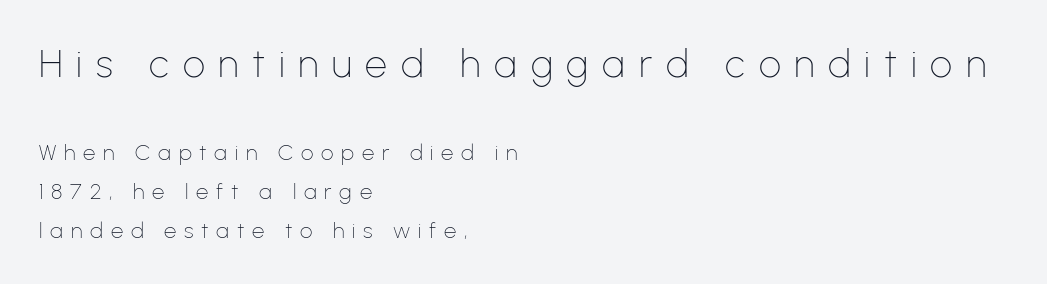
The image shows 39 px thin sans-serif type, upright; set left-aligned, line spacing 1.77x, unusually wide letter spacing (+0.35 em), not underlined; the first (top) block is 1.77x larger; low stroke contrast and a medium x-height.
